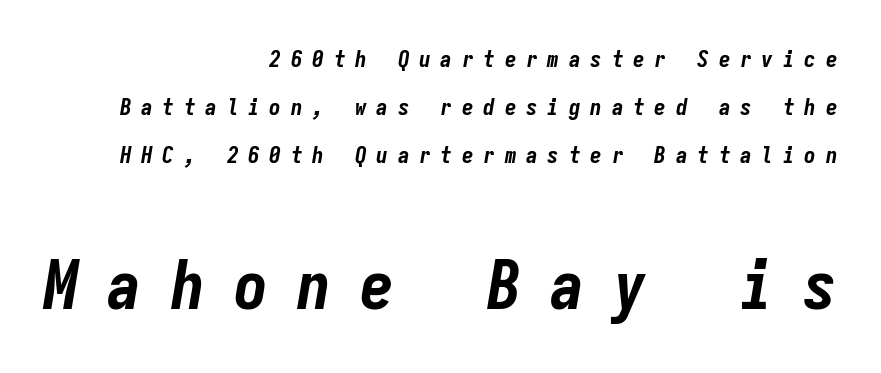
{"italic": "yes", "lean": "right", "slant_degrees": 9, "bold": "yes", "weight": "bold", "width": "condensed", "stroke_contrast": "low", "x_height": "medium", "monospaced": "yes", "underline": "no", "align": "right", "line_spacing": "loose", "line_spacing_ratio": 2.09, "letter_spacing": "wide", "letter_spacing_em": 0.43, "larger_block": "second", "size_ratio": 2.96, "glyph_px": 68}
